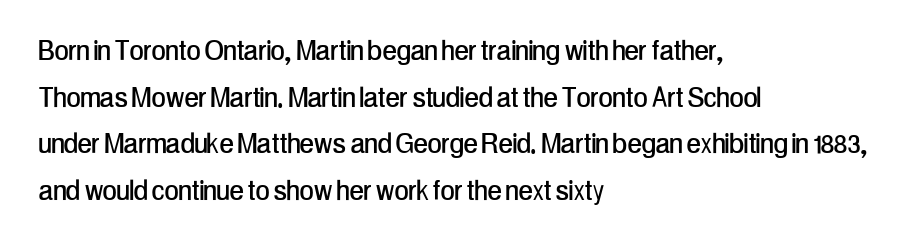
Q: Is the text italic (slanted)? A: No, it is upright.
Q: Is the typeface a serif or a sans-serif typeface? A: Sans-serif.
Q: Is the text underlined? A: No.
Q: How is the paragraph aligned? A: Left-aligned.
Q: Is the spacing between letters normal or unusually wide? A: Normal.
Q: Is the spacing between lines tight, normal or loose? A: Normal.
Q: Width (condensed, normal, or wide)? A: Condensed.
Q: Stroke contrast? A: Low.
Q: x-height? A: Medium.
Q: Monospaced? A: No.
